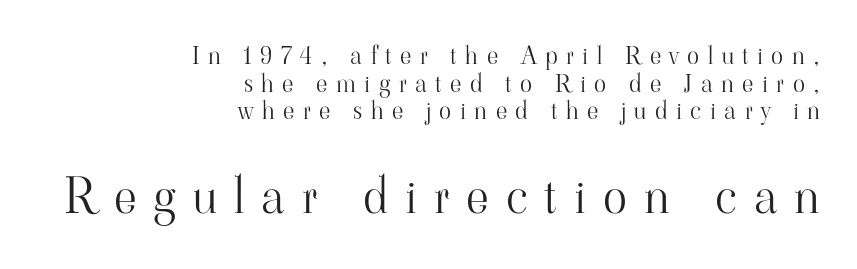
This sample has the flowing, uneven cadence of proportional lettering. Display-style spreading of the glyphs; the letterfit is very open. In CSS terms this would be text-align: right. Here the second block reads like a headline and the first like body copy. A clean baseline with only descenders dipping below it.
